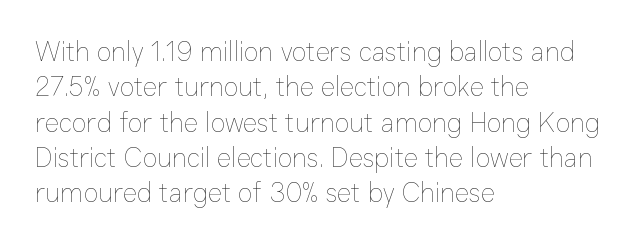
Q: Is the text bold? A: No.
Q: Is the text italic (slanted)? A: No, it is upright.
Q: Is the text underlined? A: No.
Q: How is the paragraph aligned? A: Left-aligned.
Q: Is the spacing between letters normal or unusually wide? A: Normal.
Q: Is the spacing between lines tight, normal or loose? A: Normal.
